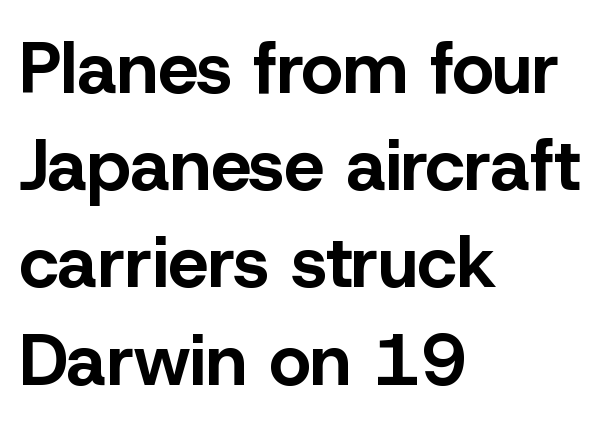
{"serif": "no", "italic": "no", "bold": "yes", "weight": "bold", "width": "normal", "stroke_contrast": "low", "x_height": "medium", "monospaced": "no", "underline": "no", "align": "left", "line_spacing": "normal", "line_spacing_ratio": 1.35, "letter_spacing": "normal", "letter_spacing_em": 0.0, "glyph_px": 72}
